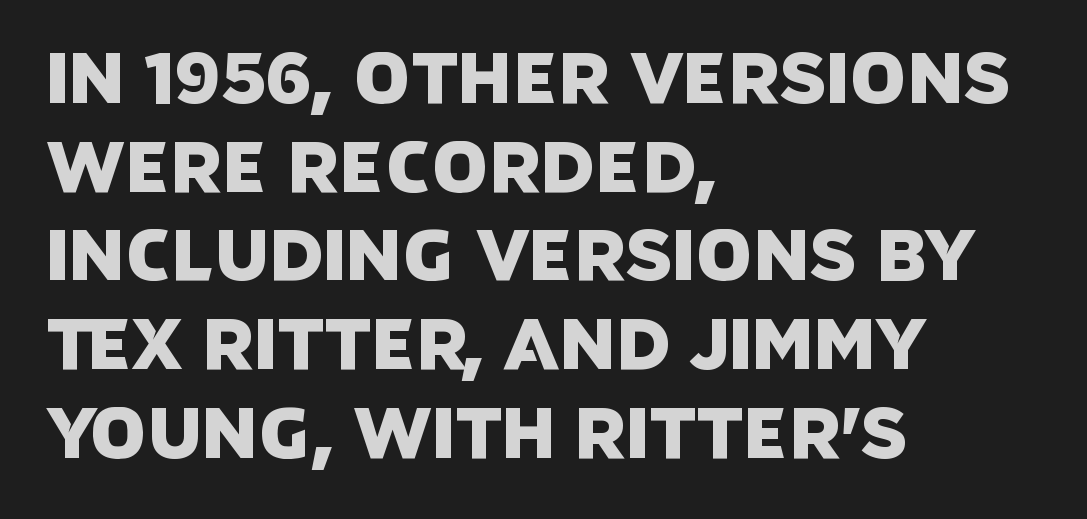
Left-aligned paragraph, ragged on the right. Anything drawn beneath the words? Only blank space. This sample uses plain, unmodified letter spacing. The space between consecutive lines is moderate. You could not count columns in this text — the font is proportionally spaced. No feet cap the strokes, marking this as sans-serif type.
